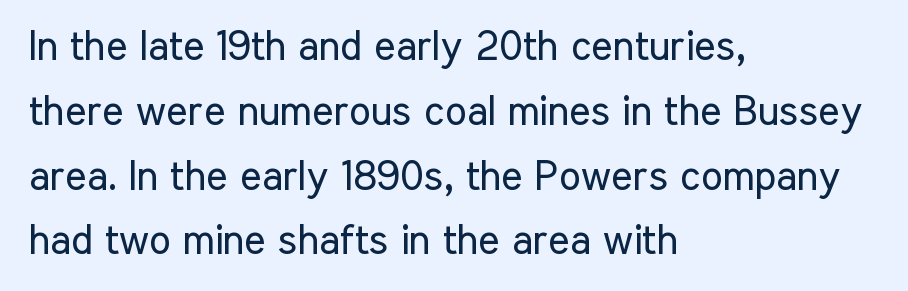
In terms of leading, this rendering sits right in the middle. Typographically, this falls in the sans-serif category. Characters follow at the spacing the type designer built in. Notice how the passage keeps a crisp vertical edge on the left only.
